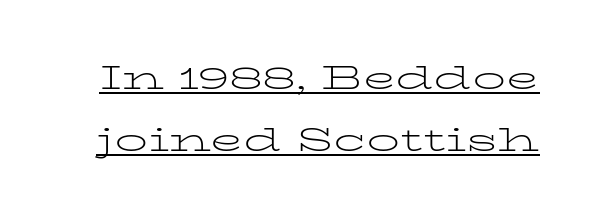
The image shows 33 px light, wide serif type, upright; set line spacing 1.88x, normal letter spacing, underlined; low stroke contrast and a medium x-height.
